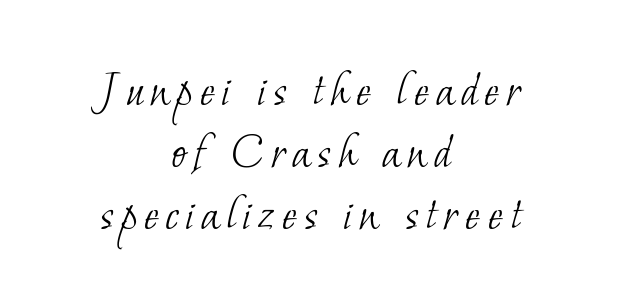
{"serif": "yes", "bold": "no", "weight": "light", "width": "normal", "stroke_contrast": "low", "x_height": "small", "monospaced": "no", "underline": "no", "align": "center", "line_spacing_ratio": 1.22, "glyph_px": 51}
